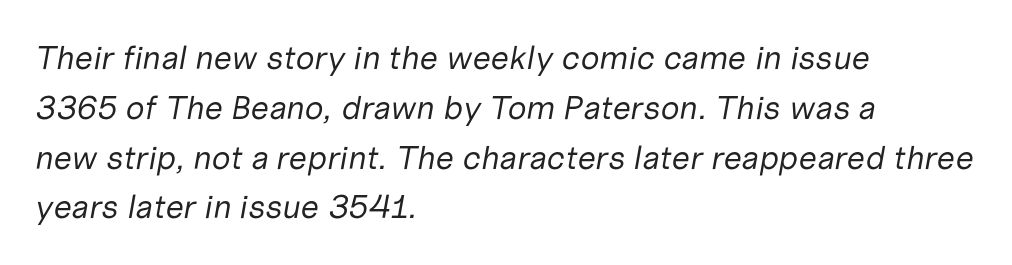
Q: Is the text bold? A: No.
Q: Is the text italic (slanted)? A: Yes, it leans right by about 10 degrees.
Q: Is the text underlined? A: No.
Q: How is the paragraph aligned? A: Left-aligned.
Q: Is the spacing between letters normal or unusually wide? A: Normal.
Q: Is the spacing between lines tight, normal or loose? A: Normal.
Q: Width (condensed, normal, or wide)? A: Normal.
Q: Stroke contrast? A: Low.
Q: x-height? A: Medium.
Q: Monospaced? A: No.
